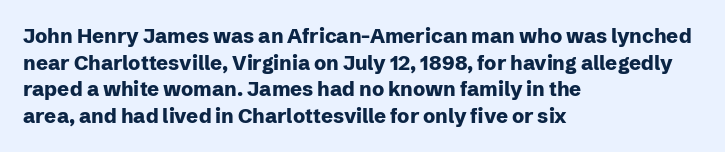
{"italic": "no", "bold": "yes", "underline": "no", "align": "left", "line_spacing": "normal", "line_spacing_ratio": 1.33, "letter_spacing": "normal", "letter_spacing_em": 0.0, "glyph_px": 20}
